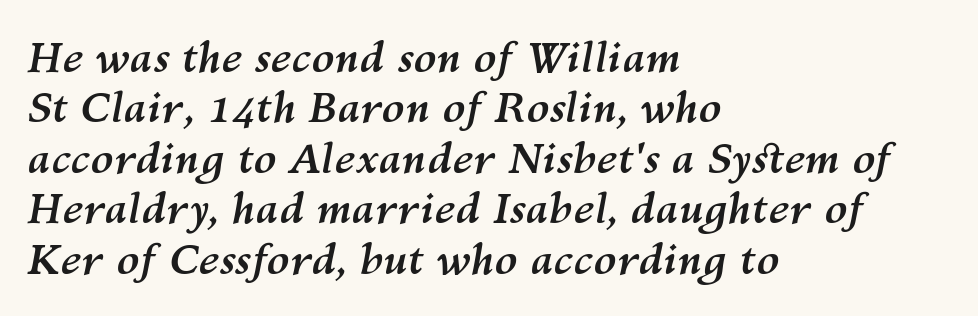
The rendering anchors every line to the left-hand side. Bold? Absolutely — the strokes are thick and heavy. Anything drawn beneath the words? Only blank space. The letters advance in unequal steps, a hallmark of proportional type. Inter-character spacing is left at the font's built-in metrics. Tall strokes in this sample are angled rather than plumb.
